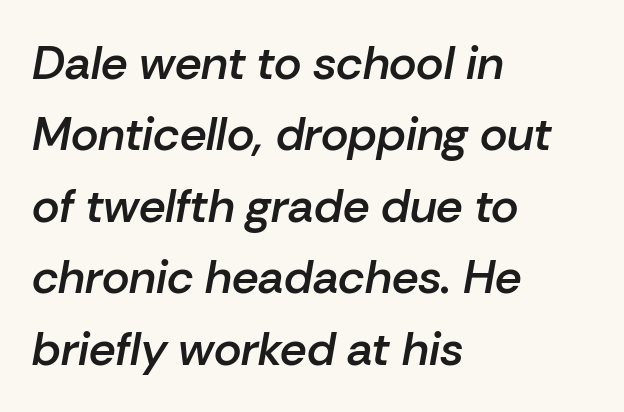
The image shows 47 px semibold type, italic (leaning right); set left-aligned, normal line spacing (1.52x), normal letter spacing, not underlined; low stroke contrast and a medium x-height.
